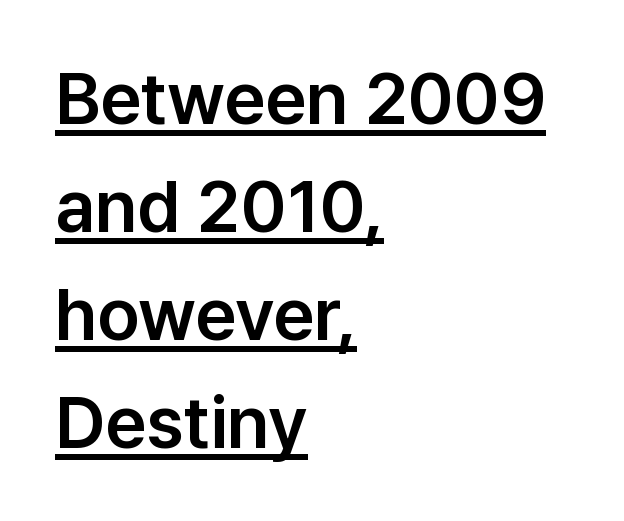
The image shows 72 px sans-serif type, upright; set left-aligned, normal line spacing (1.5x), normal letter spacing, underlined; low stroke contrast and a medium x-height.
